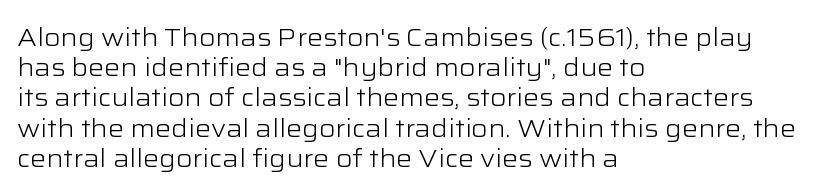
{"italic": "no", "bold": "no", "underline": "no", "align": "left", "line_spacing_ratio": 1.21, "letter_spacing": "normal", "letter_spacing_em": 0.0, "glyph_px": 25}
